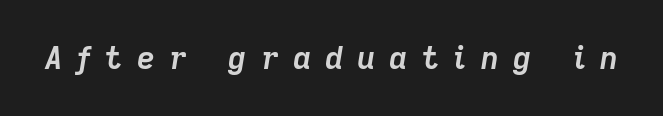
Q: Is the text bold? A: Yes.
Q: Is the text italic (slanted)? A: Yes, it leans right by about 9 degrees.
Q: Is the text underlined? A: No.
Q: Is the spacing between letters normal or unusually wide? A: Unusually wide.
Q: Width (condensed, normal, or wide)? A: Normal.
Q: Stroke contrast? A: Low.
Q: x-height? A: Medium.
Q: Monospaced? A: No.
